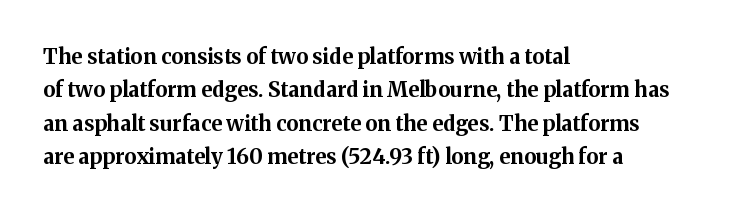
Q: Is the text bold? A: Yes.
Q: Is the text italic (slanted)? A: No, it is upright.
Q: Is the text underlined? A: No.
Q: How is the paragraph aligned? A: Left-aligned.
Q: Is the spacing between letters normal or unusually wide? A: Normal.
Q: Is the spacing between lines tight, normal or loose? A: Normal.
